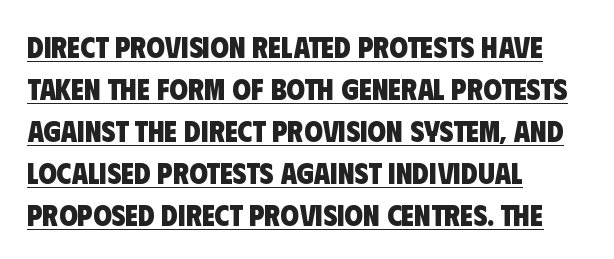
{"serif": "no", "bold": "yes", "weight": "heavy", "width": "condensed", "stroke_contrast": "low", "x_height": "large", "monospaced": "no", "underline": "yes", "align": "left", "line_spacing": "normal", "line_spacing_ratio": 1.4, "letter_spacing": "normal", "letter_spacing_em": 0.0, "glyph_px": 30}
